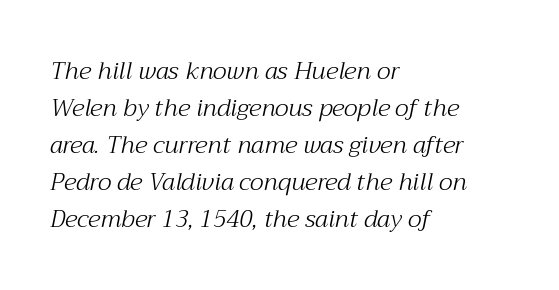
Yep, that's italic — everything's leaning. The space beneath each line is pristine and unruled. Horizontal bands of white between lines are of average thickness. The strokes are not fattened; the text isn't bold. Here the glyphs are tracked normally, forming tight word shapes. Reading down the block, your eye returns to a fixed left position each line.
